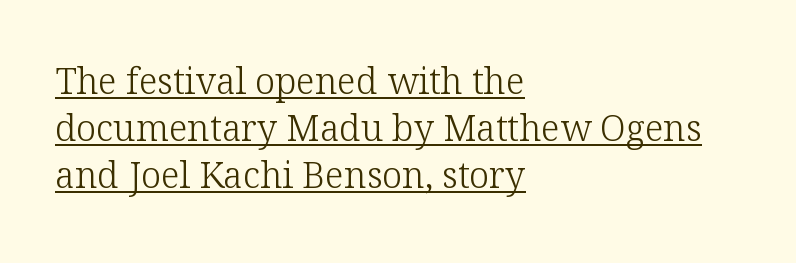
{"serif": "yes", "italic": "no", "bold": "no", "weight": "light", "width": "normal", "stroke_contrast": "low", "x_height": "medium", "monospaced": "no", "underline": "yes", "align": "left", "line_spacing": "normal", "line_spacing_ratio": 1.3, "letter_spacing": "normal", "letter_spacing_em": 0.0, "glyph_px": 36}
